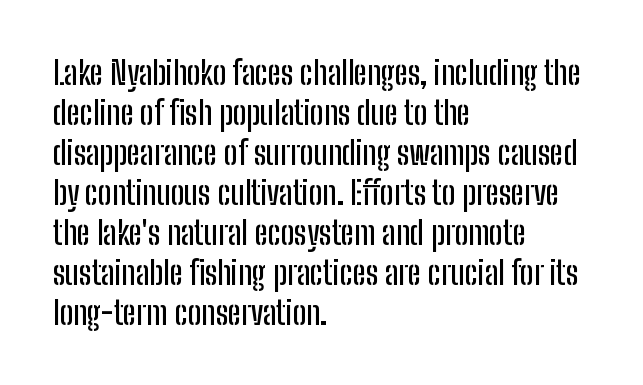
Q: Is the text italic (slanted)? A: No, it is upright.
Q: Is the typeface a serif or a sans-serif typeface? A: Sans-serif.
Q: Is the text underlined? A: No.
Q: How is the paragraph aligned? A: Left-aligned.
Q: Is the spacing between letters normal or unusually wide? A: Normal.
Q: Is the spacing between lines tight, normal or loose? A: Normal.
Q: Width (condensed, normal, or wide)? A: Condensed.
Q: Stroke contrast? A: Low.
Q: x-height? A: Medium.
Q: Monospaced? A: No.
